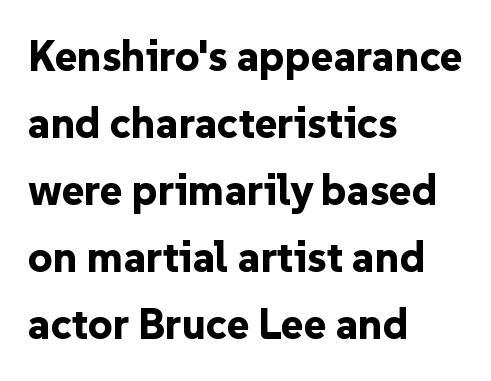
{"serif": "no", "italic": "no", "bold": "yes", "weight": "bold", "width": "normal", "stroke_contrast": "low", "x_height": "medium", "monospaced": "no", "underline": "no", "align": "left", "line_spacing": "normal", "line_spacing_ratio": 1.56, "letter_spacing": "normal", "letter_spacing_em": 0.0, "glyph_px": 43}
